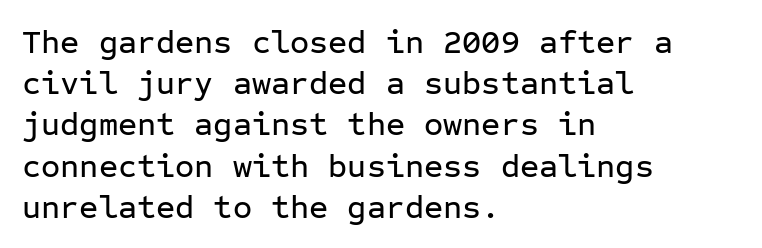
{"serif": "no", "italic": "no", "width": "normal", "stroke_contrast": "low", "x_height": "medium", "monospaced": "yes", "underline": "no", "align": "left", "line_spacing": "normal", "line_spacing_ratio": 1.25, "letter_spacing": "normal", "letter_spacing_em": 0.0, "glyph_px": 33}
